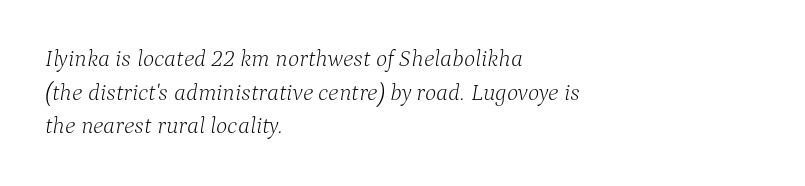
Clear beneath every line of the passage. What's the leading like? Ordinary, nothing unusual. Caption: multi-line text, flush left, ragged right. If you drew a line through each stem, it would be angled. There is no visible air inserted between adjacent glyphs. The strokes carry an ordinary text weight at most.
